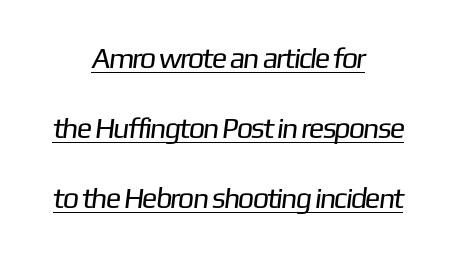
{"serif": "no", "bold": "no", "weight": "regular", "width": "normal", "stroke_contrast": "low", "x_height": "medium", "monospaced": "no", "underline": "yes", "align": "center", "line_spacing": "loose", "line_spacing_ratio": 2.42, "letter_spacing": "normal", "letter_spacing_em": 0.0, "glyph_px": 29}
